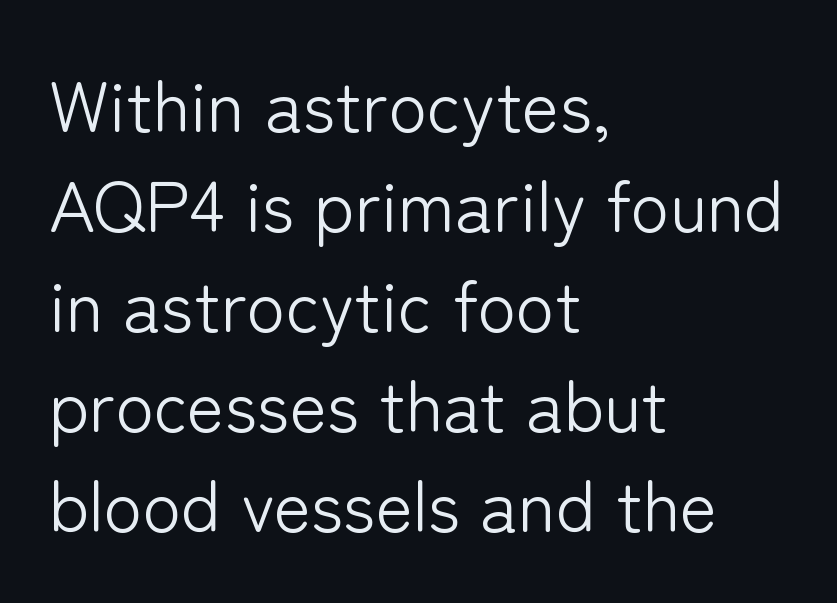
{"serif": "no", "italic": "no", "bold": "no", "weight": "light", "width": "normal", "stroke_contrast": "low", "x_height": "medium", "monospaced": "no", "underline": "no", "align": "left", "line_spacing": "normal", "line_spacing_ratio": 1.41, "letter_spacing": "normal", "letter_spacing_em": 0.0, "glyph_px": 71}
